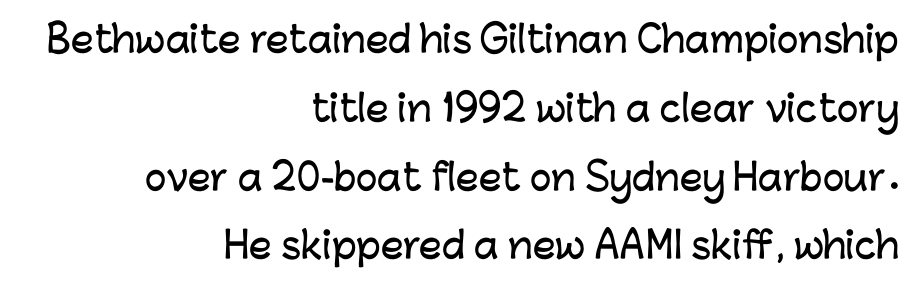
The image shows 36 px sans-serif type, upright; set right-aligned, loose line spacing (1.91x), normal letter spacing, not underlined; low stroke contrast and a medium x-height.
